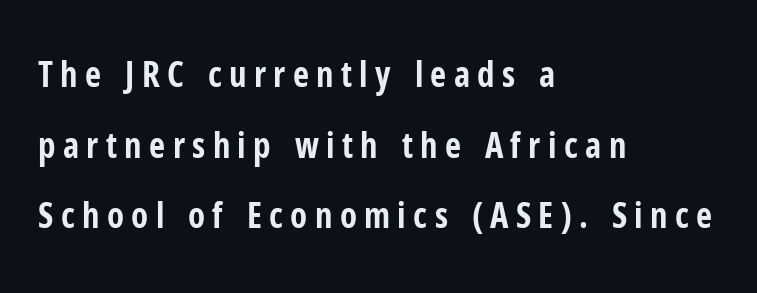
{"serif": "no", "italic": "no", "bold": "yes", "weight": "bold", "width": "condensed", "stroke_contrast": "low", "x_height": "medium", "monospaced": "no", "underline": "no", "align": "left", "line_spacing": "loose", "line_spacing_ratio": 2.02, "letter_spacing": "wide", "letter_spacing_em": 0.21, "glyph_px": 35}
